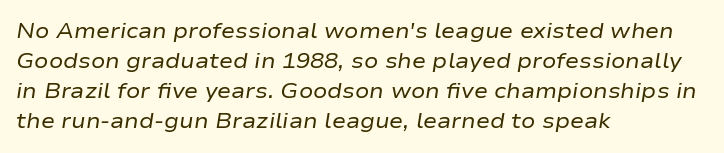
Weight: not bold — regular or lighter. Caption: standard tracking, unaltered. The font's italic variant was chosen for this text. Lines of text with bare space underneath.
